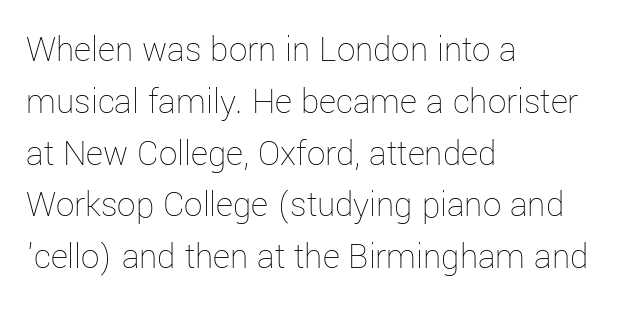
Q: Is the text bold? A: No.
Q: Is the text italic (slanted)? A: No, it is upright.
Q: Is the text underlined? A: No.
Q: How is the paragraph aligned? A: Left-aligned.
Q: Is the spacing between letters normal or unusually wide? A: Normal.
Q: Is the spacing between lines tight, normal or loose? A: Normal.
Q: Width (condensed, normal, or wide)? A: Normal.
Q: Stroke contrast? A: Low.
Q: x-height? A: Medium.
Q: Monospaced? A: No.
